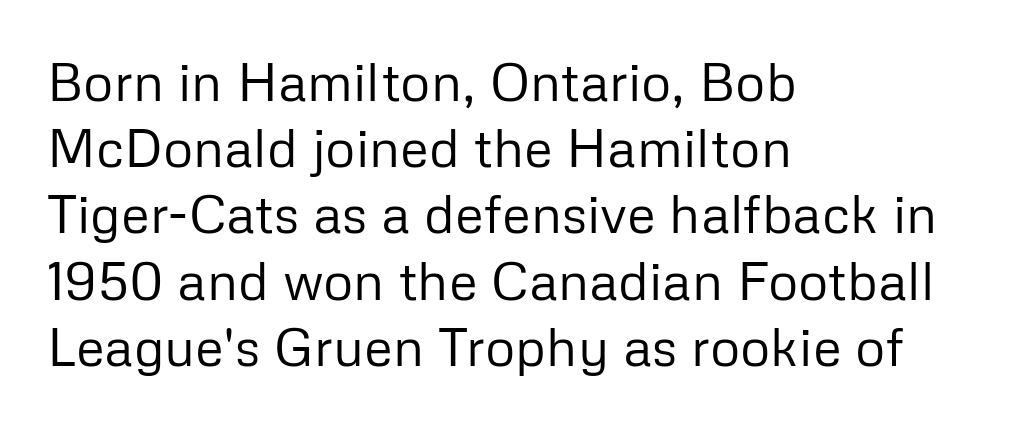
The face used here is a sans, in the tradition of grotesques and geometrics. Here the designer chose a conventional face with non-uniform glyph widths. The rows are spaced the way most documents space them. Lines of text with bare space underneath. Line beginnings align vertically; line endings do not.
